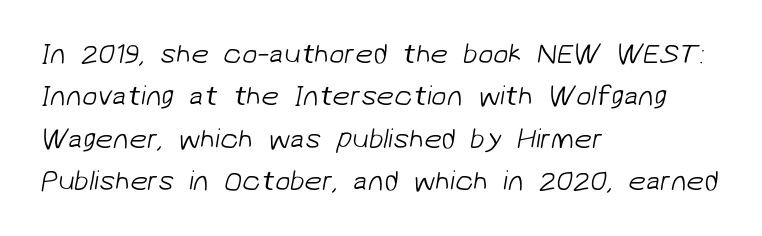
The image shows 28 px light sans-serif type; set left-aligned, normal line spacing (1.51x), normal letter spacing, not underlined; low stroke contrast and a medium x-height.
